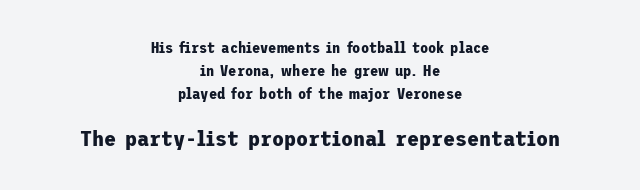
{"italic": "no", "bold": "yes", "underline": "no", "align": "center", "line_spacing": "normal", "line_spacing_ratio": 1.52, "letter_spacing": "normal", "letter_spacing_em": 0.0, "larger_block": "second", "size_ratio": 1.47, "glyph_px": 22}
